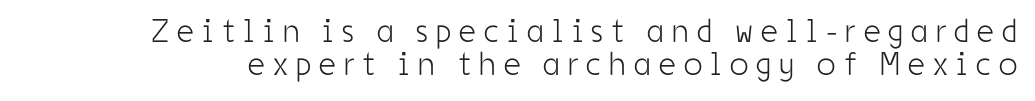
The image shows 33 px light, condensed sans-serif type, upright; set tight line spacing (1.01x), unusually wide letter spacing (+0.25 em), not underlined; low stroke contrast and a medium x-height.
